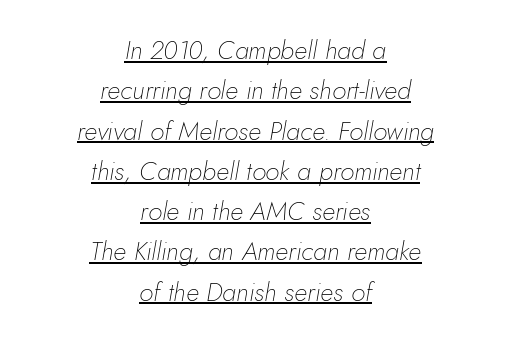
What stands out about the letter spacing? Nothing — it is the standard amount. This sample carries an underscore along the baseline area. The characters are drawn with everyday or finer stroke widths. What's the leading like? Ordinary, nothing unusual.
